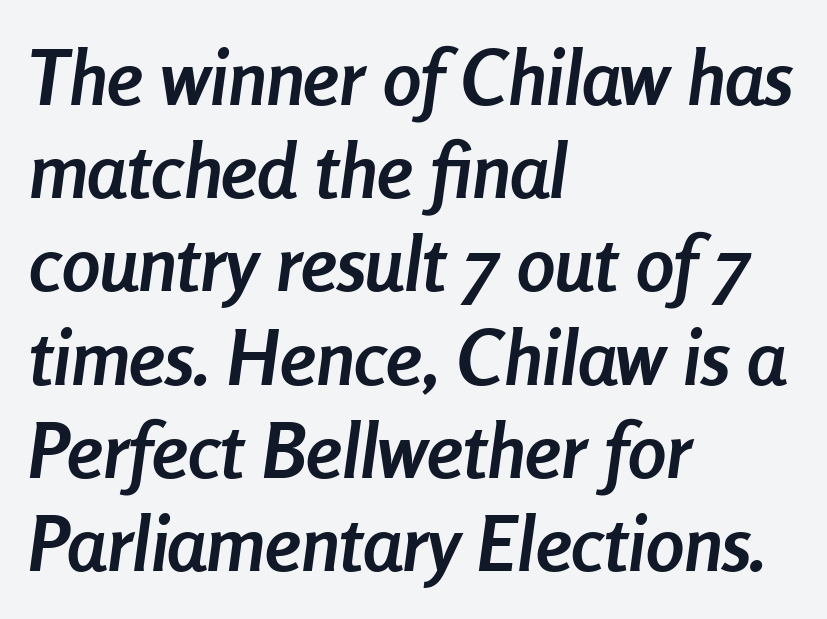
Q: Is the text bold? A: Yes.
Q: Is the text italic (slanted)? A: Yes, it leans right by about 8 degrees.
Q: Is the text underlined? A: No.
Q: How is the paragraph aligned? A: Left-aligned.
Q: Is the spacing between letters normal or unusually wide? A: Normal.
Q: Width (condensed, normal, or wide)? A: Condensed.
Q: Stroke contrast? A: Low.
Q: x-height? A: Medium.
Q: Monospaced? A: No.
